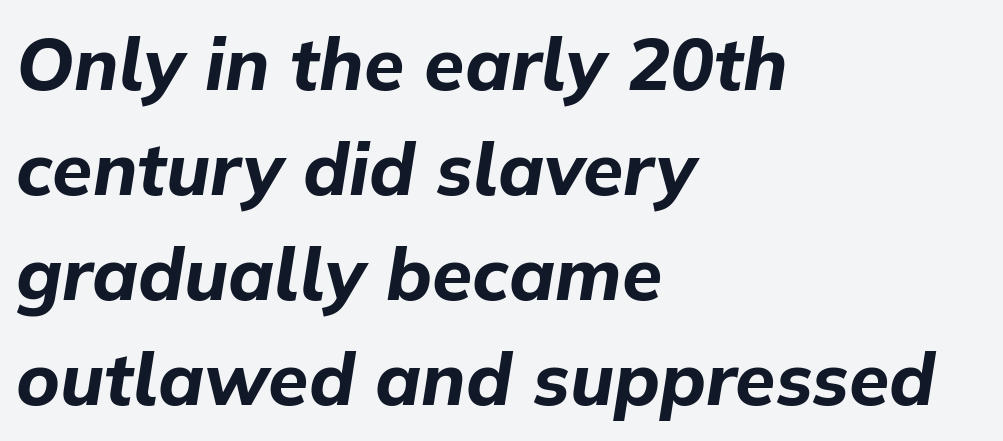
{"italic": "yes", "lean": "right", "slant_degrees": 9, "bold": "yes", "weight": "bold", "width": "normal", "stroke_contrast": "low", "x_height": "medium", "monospaced": "no", "underline": "no", "align": "left", "line_spacing": "normal", "line_spacing_ratio": 1.44, "letter_spacing": "normal", "letter_spacing_em": 0.0, "glyph_px": 73}
